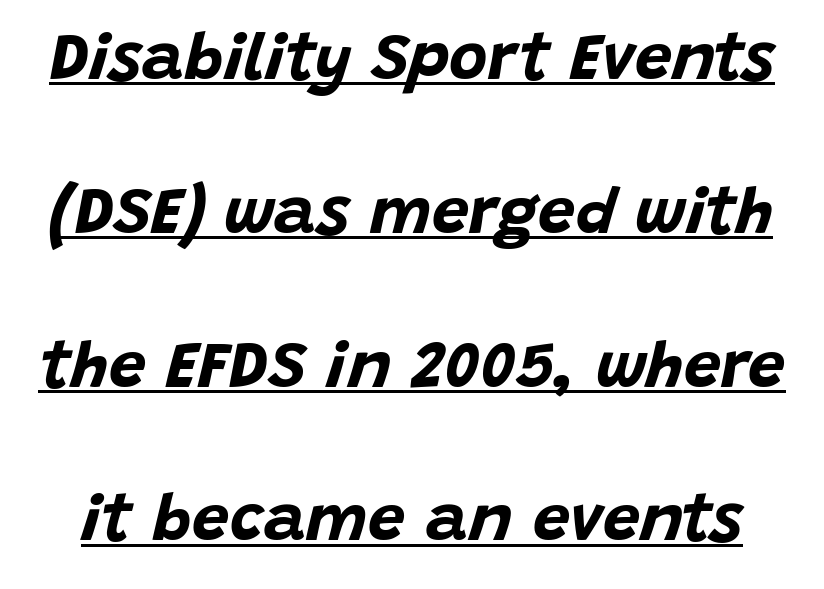
The image shows 66 px bold type, italic (leaning right); set loose line spacing (2.33x), normal letter spacing, underlined; low stroke contrast and a large x-height.
